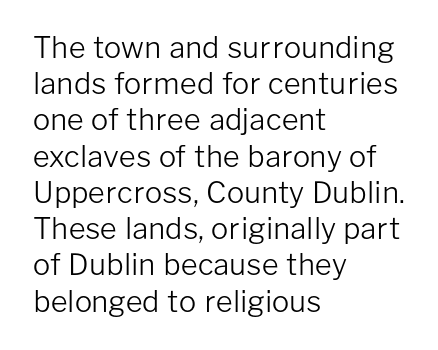
{"serif": "no", "italic": "no", "bold": "no", "weight": "light", "width": "normal", "stroke_contrast": "low", "x_height": "medium", "monospaced": "no", "underline": "no", "align": "left", "line_spacing": "normal", "line_spacing_ratio": 1.25, "letter_spacing": "normal", "letter_spacing_em": 0.0, "glyph_px": 29}
